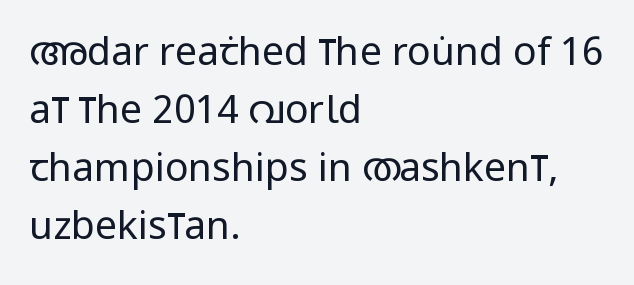
{"serif": "no", "italic": "no", "bold": "no", "weight": "regular", "width": "condensed", "stroke_contrast": "low", "x_height": "large", "monospaced": "no", "underline": "no", "align": "left", "line_spacing": "normal", "line_spacing_ratio": 1.49, "letter_spacing": "normal", "letter_spacing_em": 0.0, "glyph_px": 39}
